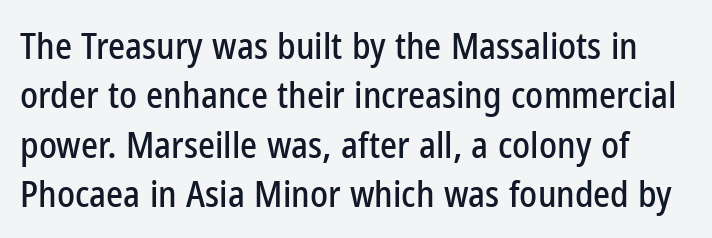
Q: Is the text italic (slanted)? A: No, it is upright.
Q: Is the typeface a serif or a sans-serif typeface? A: Sans-serif.
Q: Is the text underlined? A: No.
Q: Is the spacing between letters normal or unusually wide? A: Normal.
Q: Is the spacing between lines tight, normal or loose? A: Normal.
Q: Width (condensed, normal, or wide)? A: Condensed.
Q: Stroke contrast? A: Low.
Q: x-height? A: Medium.
Q: Monospaced? A: No.
